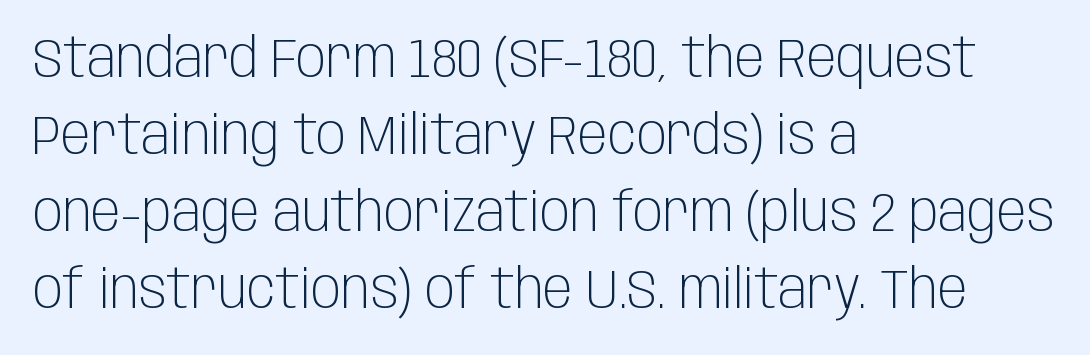
The image shows 55 px light, condensed sans-serif type, upright; set left-aligned, normal line spacing (1.4x), normal letter spacing, not underlined; low stroke contrast and a large x-height.
